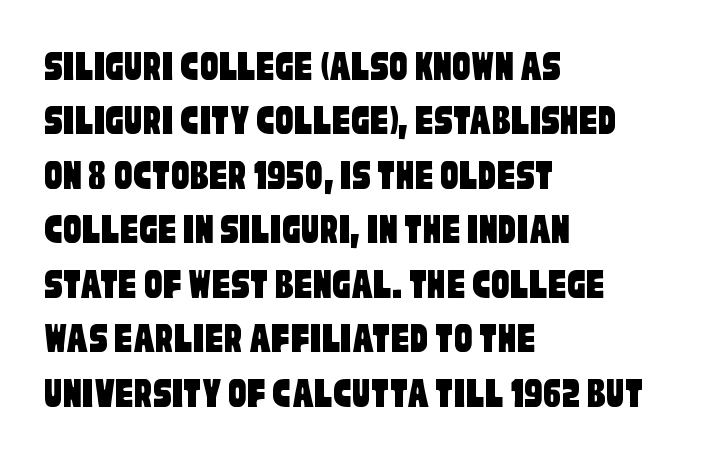
Think of a printed novel: that variable character pitch is what you see here. Check where the strokes stop: nothing finishes them off — pure sans. The gaps between neighbouring characters are ordinary and unremarkable. The lines in this sample share a left origin and differ only in where they stop. The gap between lines stays unmarked.
